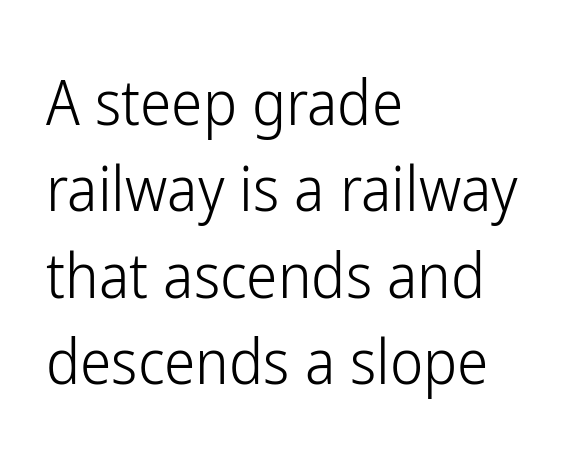
{"serif": "no", "italic": "no", "bold": "no", "weight": "light", "width": "condensed", "stroke_contrast": "low", "x_height": "medium", "monospaced": "no", "underline": "no", "align": "left", "line_spacing": "normal", "line_spacing_ratio": 1.37, "letter_spacing": "normal", "letter_spacing_em": 0.0, "glyph_px": 63}
